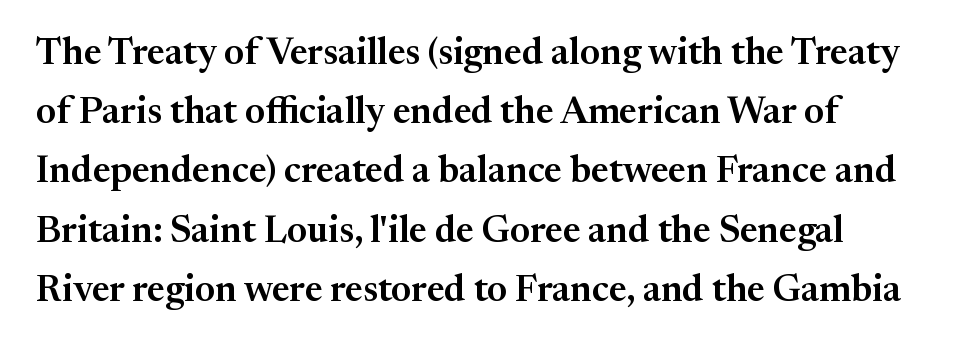
{"serif": "yes", "italic": "no", "width": "normal", "stroke_contrast": "medium", "x_height": "medium", "monospaced": "no", "underline": "no", "align": "left", "line_spacing": "normal", "line_spacing_ratio": 1.6, "letter_spacing": "normal", "letter_spacing_em": 0.0, "glyph_px": 37}
